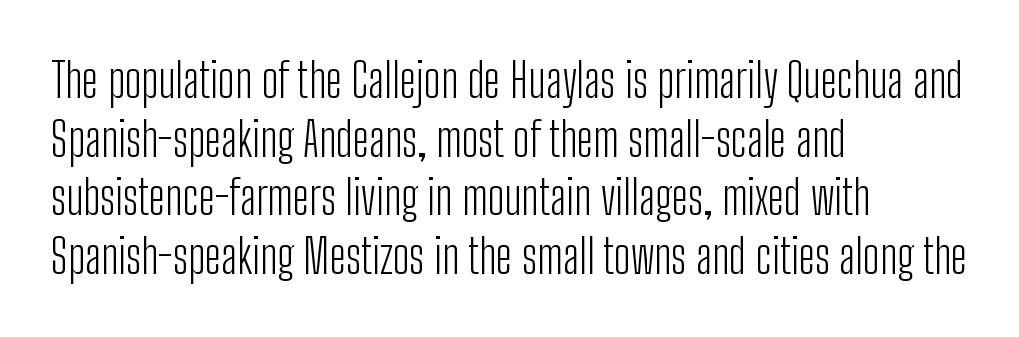
{"serif": "no", "italic": "no", "bold": "no", "weight": "light", "width": "condensed", "stroke_contrast": "low", "x_height": "medium", "monospaced": "no", "underline": "no", "align": "left", "line_spacing": "normal", "line_spacing_ratio": 1.25, "letter_spacing": "normal", "letter_spacing_em": 0.0, "glyph_px": 47}
